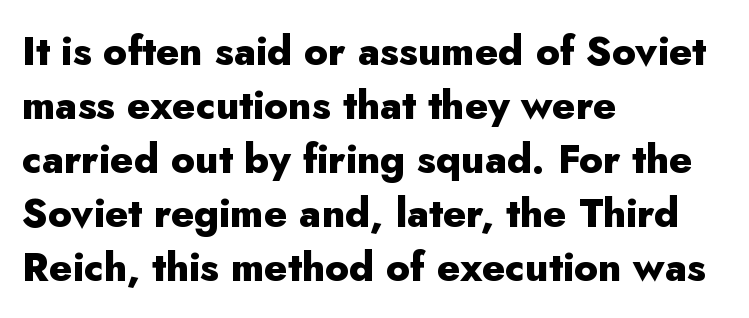
Leading: standard. Varying glyph widths throughout — classic text-font behaviour. Teacher's note: observe the even left margin — that is flush-left alignment. A typesetter would mark this as roman, not italic.
